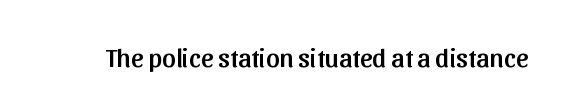
The image shows 27 px text type, upright; set normal letter spacing, not underlined.
